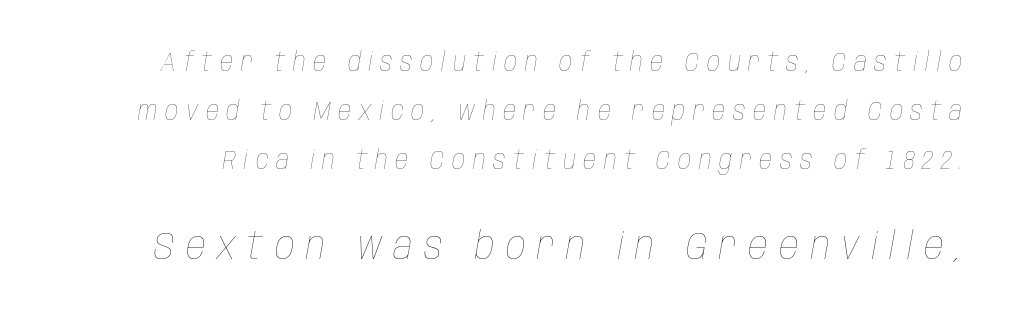
The image shows 39 px thin, condensed type, italic (leaning right); set line spacing 1.88x, unusually wide letter spacing (+0.29 em), not underlined; the second (bottom) block is 1.5x larger; low stroke contrast and a large x-height.
